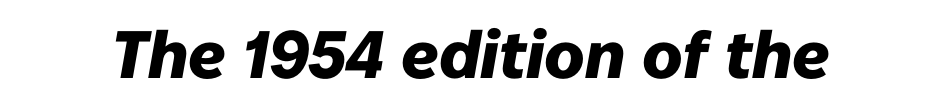
The image shows 67 px heavy type, italic (leaning right); set normal letter spacing, not underlined; low stroke contrast and a medium x-height.
